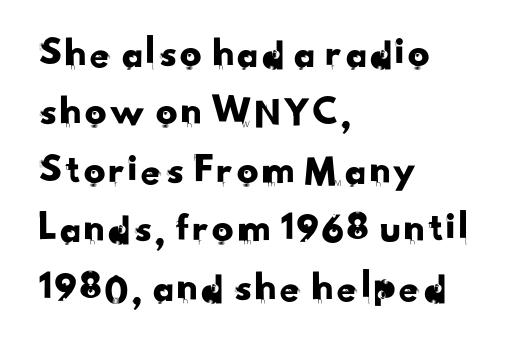
Each word holds together tightly as a unit, with standard inter-letter gaps. These lines are rendered in a variable-pitch font. Regarding leading, the lines here are spaced in the standard way. Grotesque or geometric, the face here clearly has no serifs. The paragraph shown leans on its left margin.
